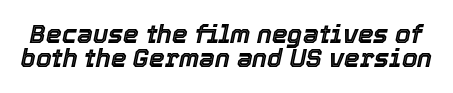
The image shows 25 px text type, italic (leaning right); set tight line spacing (0.97x), normal letter spacing, not underlined.
